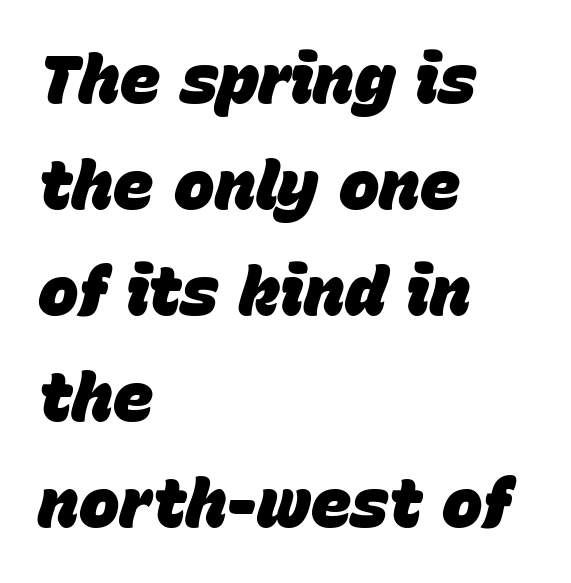
Q: Is the text bold? A: Yes.
Q: Is the text italic (slanted)? A: Yes, it leans right by about 15 degrees.
Q: Is the text underlined? A: No.
Q: How is the paragraph aligned? A: Left-aligned.
Q: Is the spacing between letters normal or unusually wide? A: Normal.
Q: Is the spacing between lines tight, normal or loose? A: Normal.
Q: Width (condensed, normal, or wide)? A: Normal.
Q: Stroke contrast? A: Low.
Q: x-height? A: Large.
Q: Monospaced? A: No.
